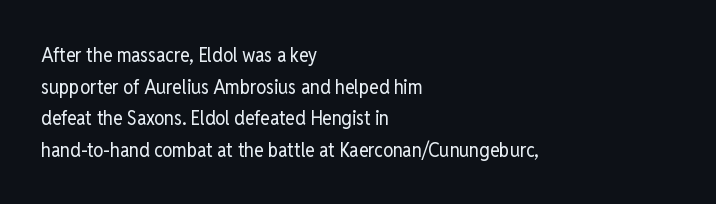
Teacher's note: observe the even left margin — that is flush-left alignment. The passage shown is not underscored anywhere. The rendering uses a moderate line-height, typical for paragraphs. Ascenders rise straight up at ninety degrees. Nobody touched the tracking dial on this one.
